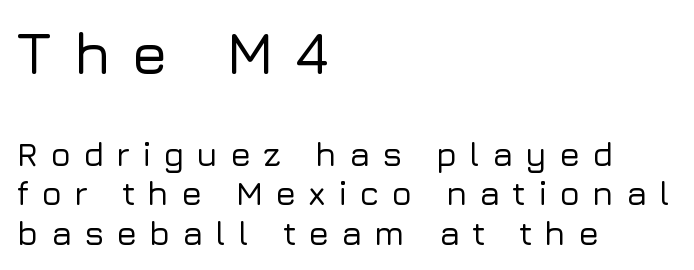
Q: Is the text italic (slanted)? A: No, it is upright.
Q: Is the typeface a serif or a sans-serif typeface? A: Sans-serif.
Q: Is the text underlined? A: No.
Q: How is the paragraph aligned? A: Left-aligned.
Q: Is the spacing between letters normal or unusually wide? A: Unusually wide.
Q: Which block of text is set in a larger size, the first (top) or the second (bottom)? A: The first (top) one.
Q: Width (condensed, normal, or wide)? A: Normal.
Q: Stroke contrast? A: Low.
Q: x-height? A: Medium.
Q: Monospaced? A: No.
